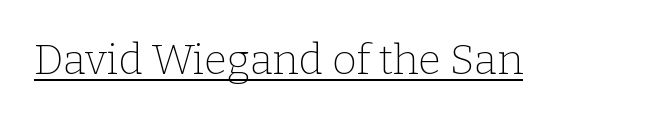
Q: Is the text bold? A: No.
Q: Is the text italic (slanted)? A: No, it is upright.
Q: Is the typeface a serif or a sans-serif typeface? A: Serif.
Q: Is the text underlined? A: Yes.
Q: Is the spacing between letters normal or unusually wide? A: Normal.
Q: Width (condensed, normal, or wide)? A: Normal.
Q: Stroke contrast? A: Low.
Q: x-height? A: Medium.
Q: Monospaced? A: No.
